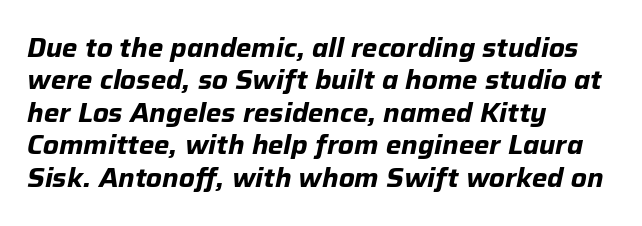
The foot of each line stays bare and open. How are the letters spaced? Ordinarily, with no added tracking. The glyphs have the mass of a bold cut. Reading down the column, the eye jumps a familiar distance to each next line.
